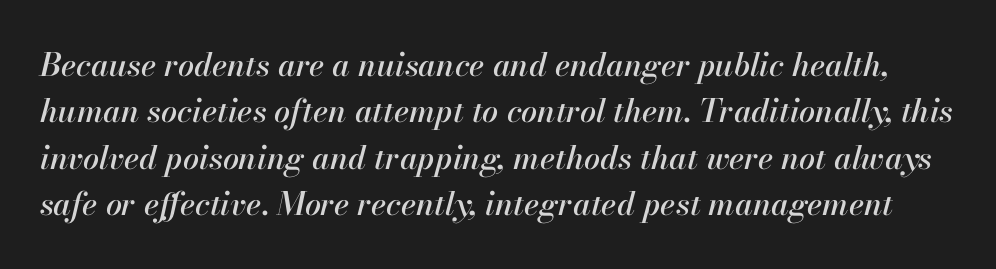
The image shows 32 px text type, italic (leaning right); set normal line spacing (1.45x), normal letter spacing, not underlined; high stroke contrast and a small x-height.
